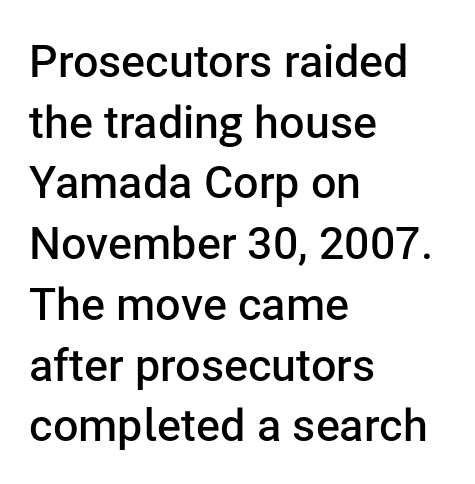
The image shows 45 px semibold sans-serif type, upright; set left-aligned, normal line spacing (1.35x), normal letter spacing, not underlined; low stroke contrast and a medium x-height.
